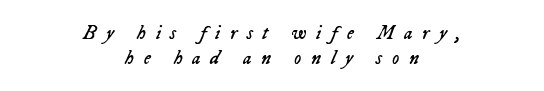
The image shows 20 px text type, italic (leaning right); set centered, line spacing 1.23x, unusually wide letter spacing (+0.47 em), not underlined.
